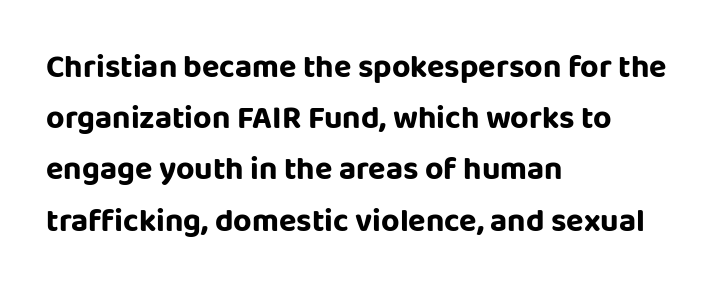
The glyphs in this specimen are sans serif. The passage shown is typed in a proportional face where columns would drift. The gaps between neighbouring characters are ordinary and unremarkable. Italic: no, the glyphs are upright roman.
